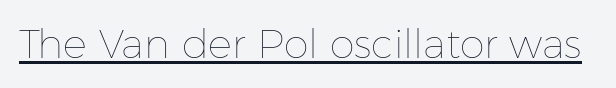
{"italic": "no", "bold": "no", "weight": "thin", "width": "normal", "stroke_contrast": "low", "x_height": "medium", "monospaced": "no", "underline": "yes", "letter_spacing": "normal", "letter_spacing_em": 0.0, "glyph_px": 40}
